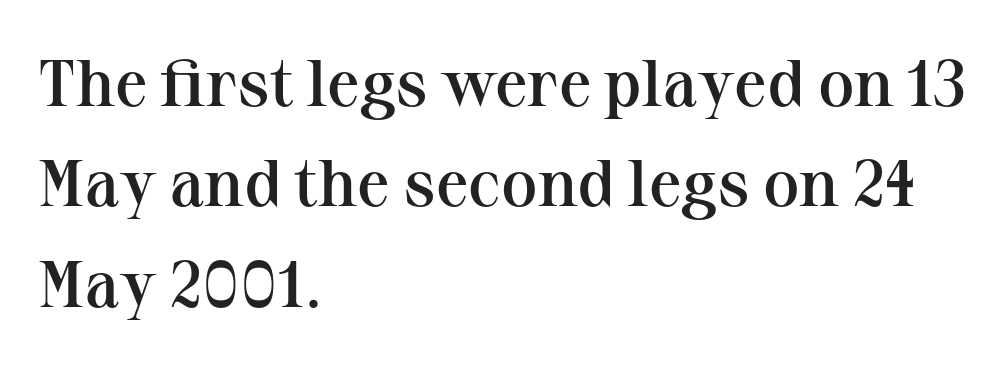
{"serif": "yes", "italic": "no", "bold": "semi", "weight": "semibold", "width": "normal", "stroke_contrast": "medium", "x_height": "medium", "monospaced": "no", "underline": "no", "align": "left", "line_spacing": "normal", "line_spacing_ratio": 1.52, "letter_spacing": "normal", "letter_spacing_em": 0.0, "glyph_px": 66}
